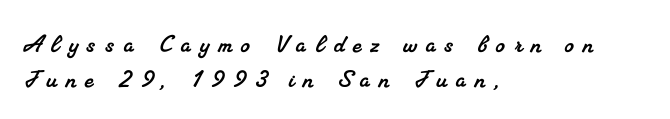
Q: Is the typeface a serif or a sans-serif typeface? A: Serif.
Q: Is the text underlined? A: No.
Q: How is the paragraph aligned? A: Left-aligned.
Q: Is the spacing between letters normal or unusually wide? A: Unusually wide.
Q: Width (condensed, normal, or wide)? A: Normal.
Q: Stroke contrast? A: Medium.
Q: x-height? A: Small.
Q: Monospaced? A: No.
